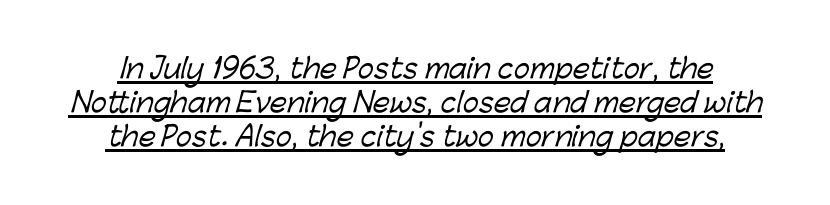
These lines are centered, leaving both edges ragged. Honestly, the letter spacing is just normal — you wouldn't notice it. Notice how a bar underscores the lettering throughout. This sample keeps an unexceptional amount of space between lines.
